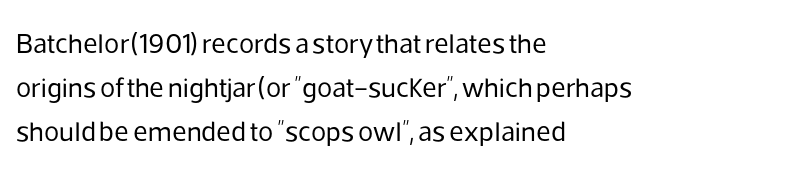
{"serif": "no", "italic": "no", "bold": "no", "weight": "regular", "width": "normal", "stroke_contrast": "low", "x_height": "medium", "monospaced": "no", "underline": "no", "align": "left", "line_spacing": "normal", "line_spacing_ratio": 1.57, "letter_spacing": "normal", "letter_spacing_em": 0.0, "glyph_px": 28}
